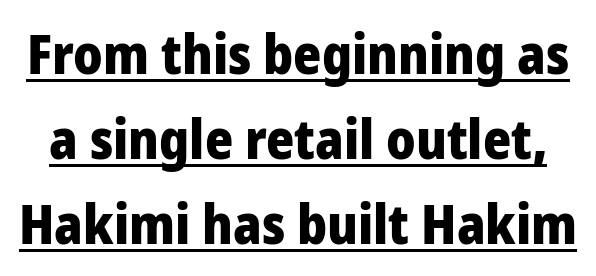
The image shows 54 px heavy sans-serif type, upright; set normal line spacing (1.57x), normal letter spacing, underlined; low stroke contrast and a medium x-height.
